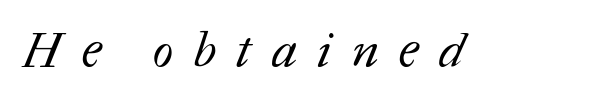
The image shows 48 px regular-weight type; set unusually wide letter spacing (+0.43 em), not underlined; medium stroke contrast and a medium x-height.
